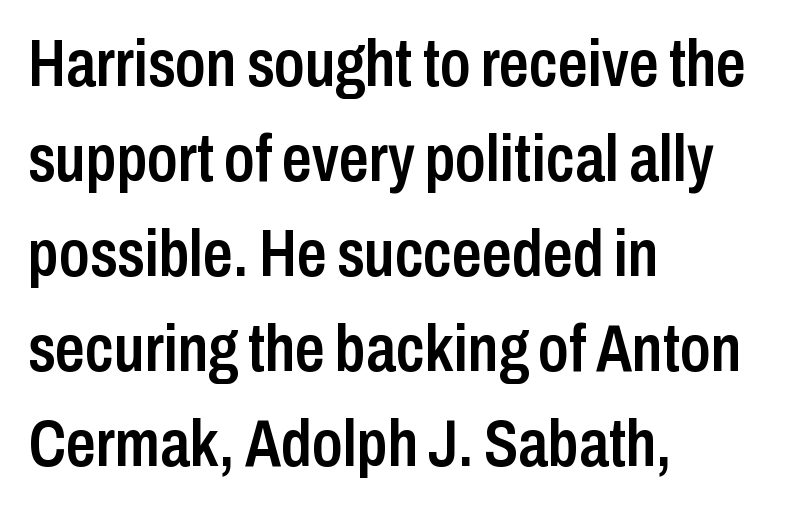
The image shows 66 px semibold, condensed sans-serif type, upright; set left-aligned, normal line spacing (1.44x), normal letter spacing, not underlined; low stroke contrast and a medium x-height.
